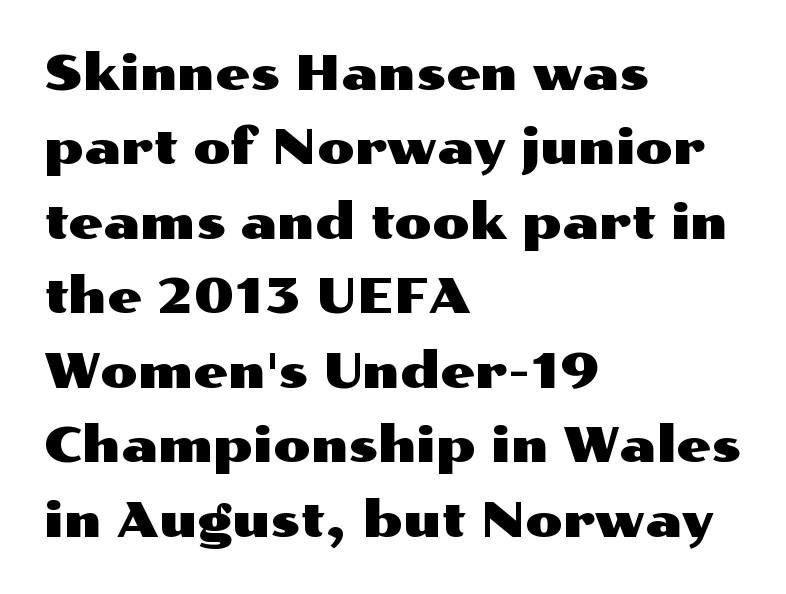
These lines are rendered in a variable-pitch font. The lines sit at an ordinary, default distance from one another. These lines keep a tight, regular rhythm from letter to letter. Characters remain perfectly vertical along every line.
